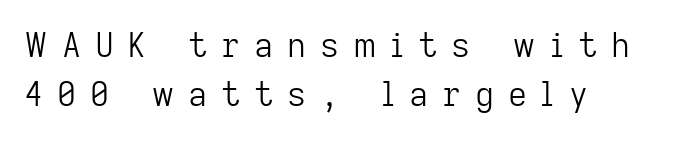
Spacing verdict: proportional, widths tailored to each character. Descenders are the only things crossing below the line. Italic? Not at all — the glyphs are vertical. The block of text has a typical density, with ordinary space between rows. Inter-character spacing is expanded well beyond the font's built-in metrics.
